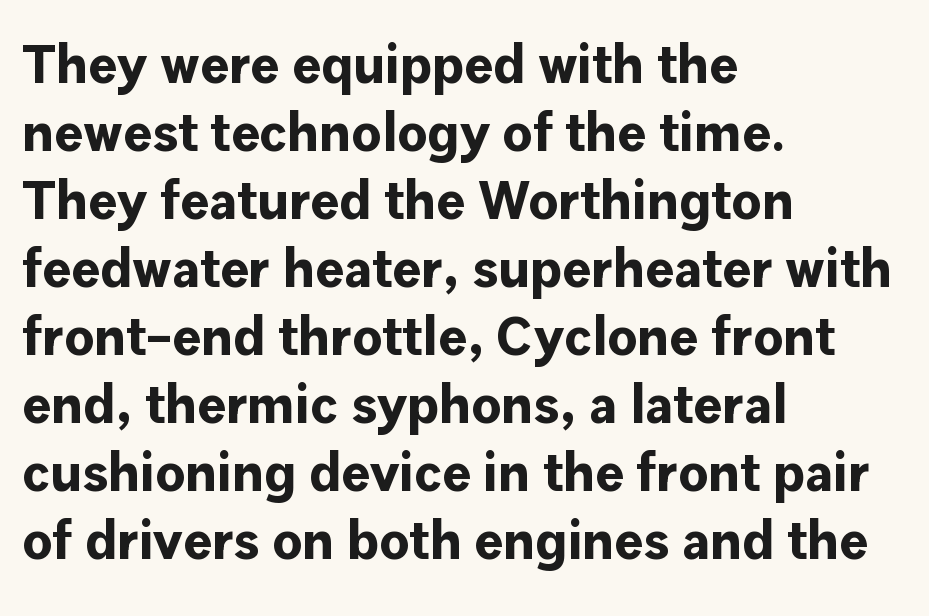
Characters follow at the spacing the type designer built in. Leading: standard. Note the varied advance widths — an 'i' is clearly narrower than an 'm'. Is this a sans? Yes — the strokes have no serifs. Plain, unruled lines of type.
